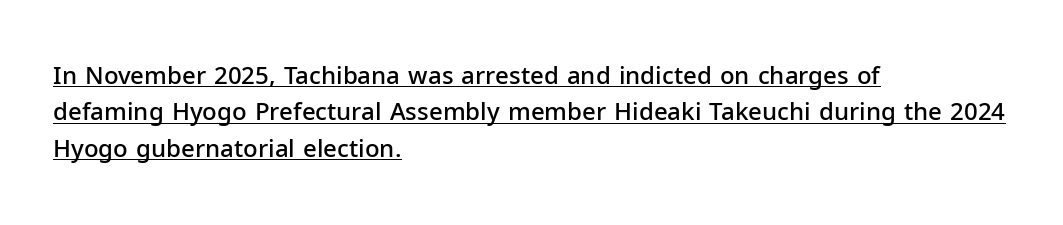
Q: Is the text bold? A: Semi-bold.
Q: Is the text italic (slanted)? A: No, it is upright.
Q: Is the text underlined? A: Yes.
Q: How is the paragraph aligned? A: Left-aligned.
Q: Is the spacing between letters normal or unusually wide? A: Normal.
Q: Is the spacing between lines tight, normal or loose? A: Normal.
